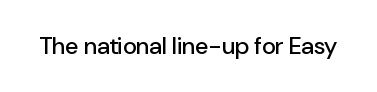
Q: Is the text italic (slanted)? A: No, it is upright.
Q: Is the text underlined? A: No.
Q: Is the spacing between letters normal or unusually wide? A: Normal.
